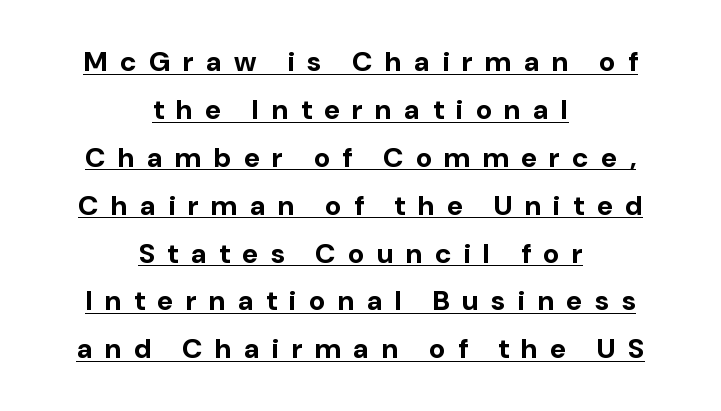
{"serif": "no", "italic": "no", "bold": "yes", "weight": "bold", "width": "normal", "stroke_contrast": "low", "x_height": "medium", "monospaced": "no", "underline": "yes", "align": "center", "line_spacing_ratio": 1.71, "letter_spacing": "wide", "letter_spacing_em": 0.45, "glyph_px": 28}
